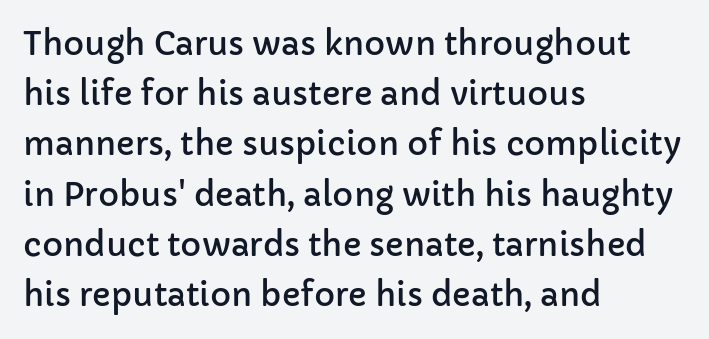
The image shows 32 px sans-serif type, upright; set left-aligned, normal line spacing (1.57x), normal letter spacing, not underlined; low stroke contrast and a medium x-height.
